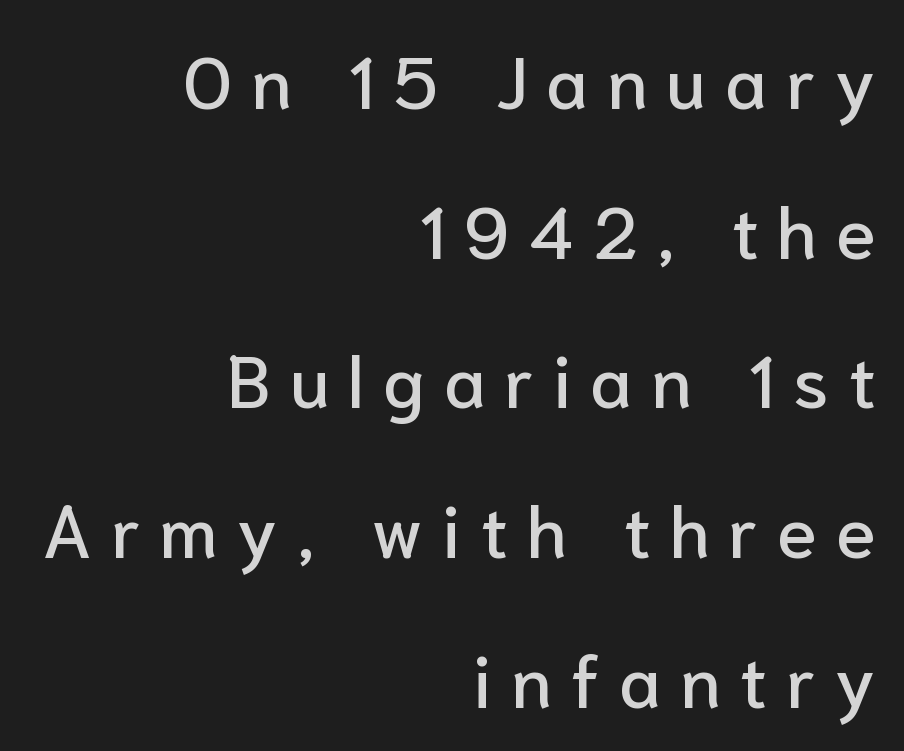
The image shows 73 px sans-serif type, upright; set right-aligned, loose line spacing (2.05x), unusually wide letter spacing (+0.26 em), not underlined; low stroke contrast and a medium x-height.
